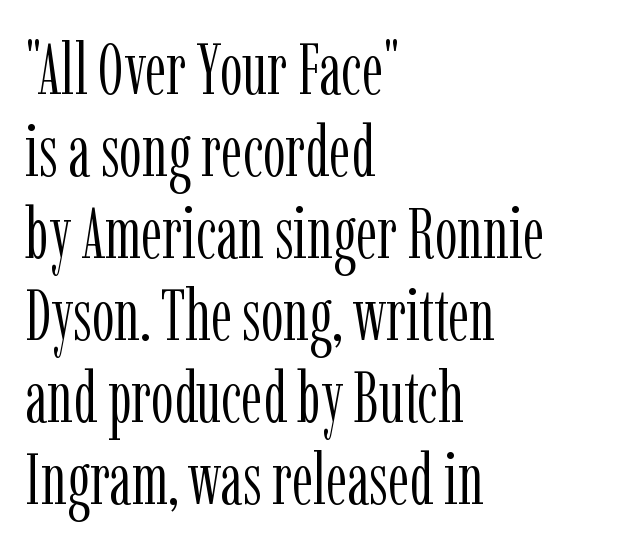
Tracking value appears to be zero — textbook default spacing. Is there any slant? The stems are plumb. Quick note: underline off. Leading is clearly below the norm, producing a dense column. A typesetter would label this face a serif. No extra ink here — the face is not bold.
